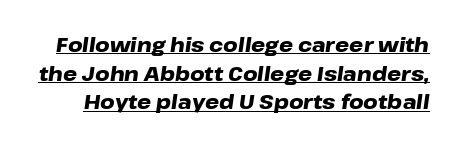
The image shows 20 px bold type, italic (leaning right); set normal line spacing (1.43x), normal letter spacing, underlined.
